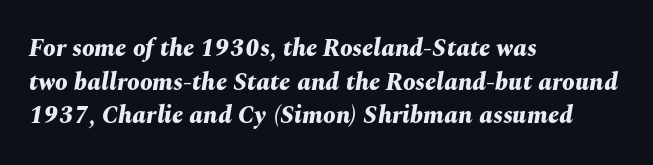
Q: Is the text bold? A: Yes.
Q: Is the text italic (slanted)? A: Yes, it leans right by about 10 degrees.
Q: Is the text underlined? A: No.
Q: How is the paragraph aligned? A: Left-aligned.
Q: Is the spacing between letters normal or unusually wide? A: Normal.
Q: Is the spacing between lines tight, normal or loose? A: Normal.
